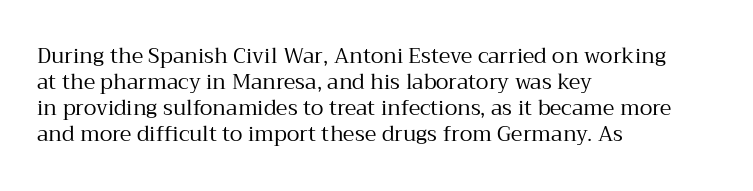
The typography opts for an upright posture over an oblique one. Unmarked baselines from the first word to the last. Students, note that the glyphs here touch the page at normal intervals. Which margin do the lines hug? The left one — the right edge is uneven. The typesetting does not lean heavy: it is not bold.
